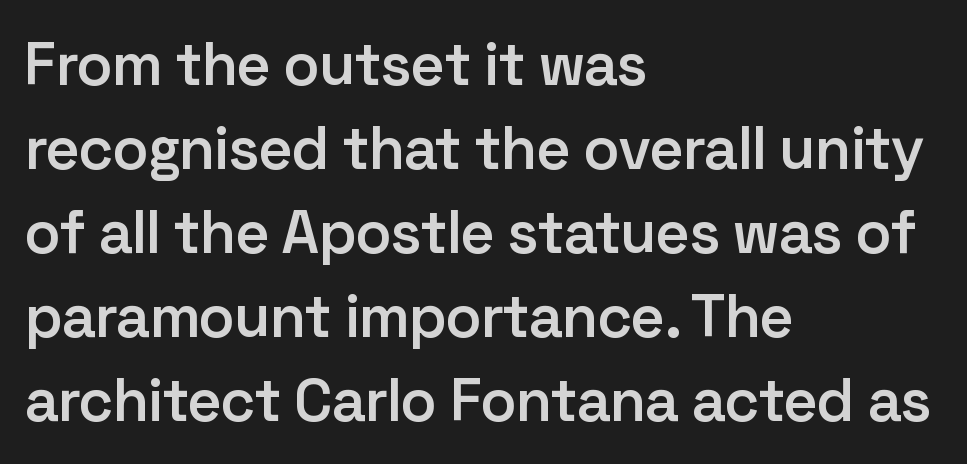
{"serif": "no", "italic": "no", "bold": "semi", "weight": "semibold", "width": "normal", "stroke_contrast": "low", "x_height": "medium", "monospaced": "no", "underline": "no", "align": "left", "line_spacing": "normal", "line_spacing_ratio": 1.4, "letter_spacing": "normal", "letter_spacing_em": 0.0, "glyph_px": 60}
